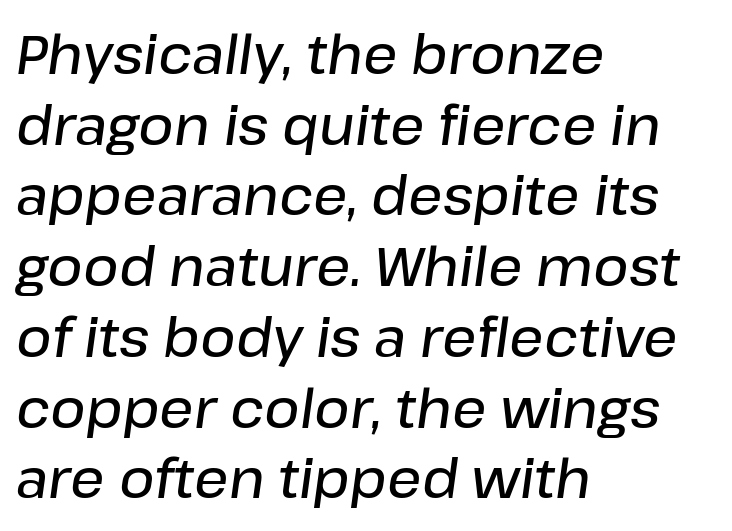
Notice how the passage keeps a crisp vertical edge on the left only. Characters are canted at an angle relative to the baseline's perpendicular. Tracking here is standard; glyphs follow each other at the usual distance. Line spacing here is normal. Varying glyph widths throughout — classic text-font behaviour.
